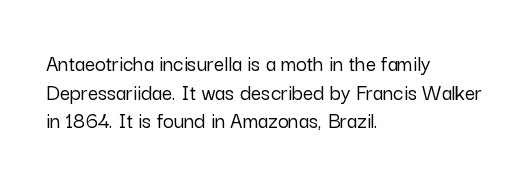
{"italic": "no", "underline": "no", "align": "left", "line_spacing": "normal", "line_spacing_ratio": 1.25, "letter_spacing": "normal", "letter_spacing_em": 0.0, "glyph_px": 23}
